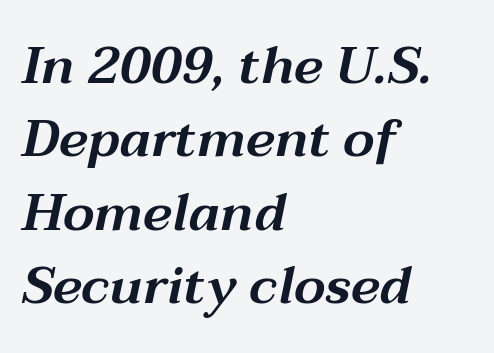
The image shows 52 px wide type, italic (leaning right); set left-aligned, normal line spacing (1.41x), normal letter spacing, not underlined; medium stroke contrast and a medium x-height.
